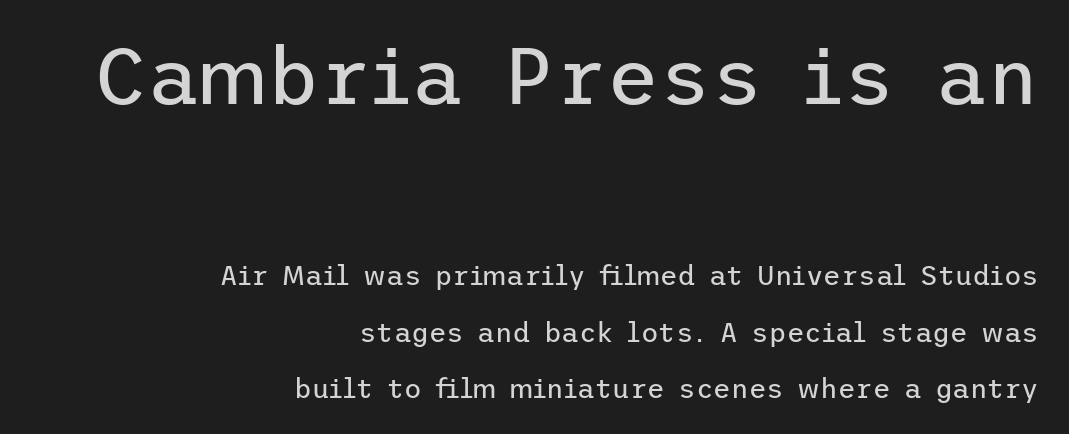
{"serif": "no", "italic": "no", "bold": "no", "weight": "regular", "width": "normal", "stroke_contrast": "low", "x_height": "medium", "underline": "no", "align": "right", "line_spacing": "loose", "line_spacing_ratio": 2.08, "letter_spacing": "normal", "letter_spacing_em": 0.0, "larger_block": "first", "size_ratio": 2.96, "glyph_px": 80}
